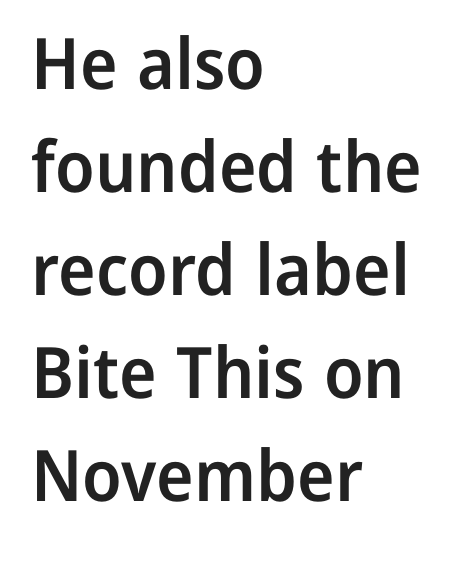
Q: Is the text bold? A: Semi-bold.
Q: Is the text italic (slanted)? A: No, it is upright.
Q: Is the typeface a serif or a sans-serif typeface? A: Sans-serif.
Q: Is the text underlined? A: No.
Q: How is the paragraph aligned? A: Left-aligned.
Q: Is the spacing between letters normal or unusually wide? A: Normal.
Q: Is the spacing between lines tight, normal or loose? A: Normal.
Q: Width (condensed, normal, or wide)? A: Normal.
Q: Stroke contrast? A: Low.
Q: x-height? A: Medium.
Q: Monospaced? A: No.
